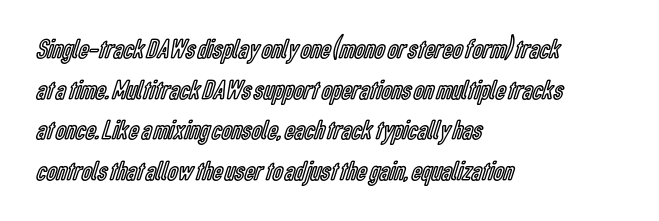
The image shows 28 px condensed type; set left-aligned, normal line spacing (1.45x), normal letter spacing, not underlined; a medium x-height.
